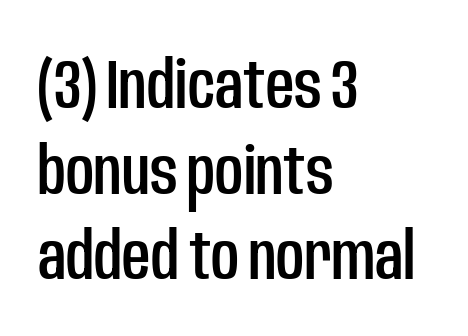
The image shows 69 px condensed sans-serif type, upright; set left-aligned, line spacing 1.24x, normal letter spacing, not underlined; low stroke contrast and a large x-height.
